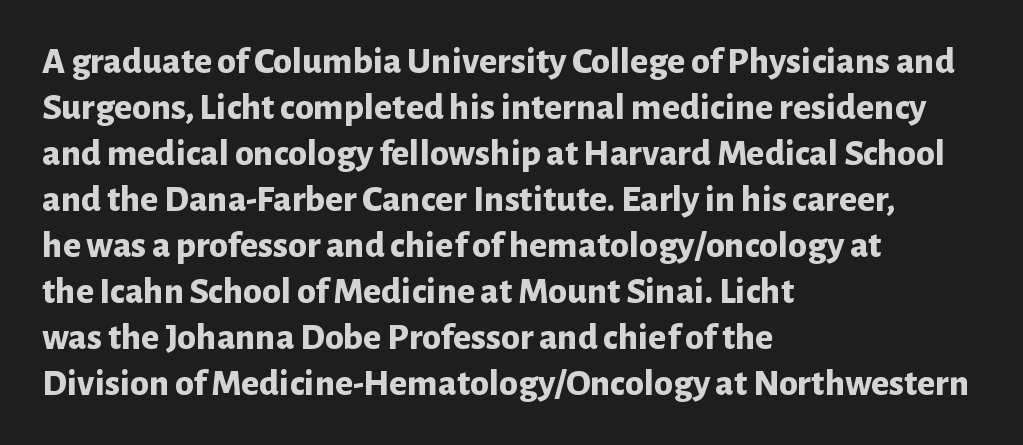
Q: Is the text bold? A: Yes.
Q: Is the text italic (slanted)? A: No, it is upright.
Q: Is the typeface a serif or a sans-serif typeface? A: Sans-serif.
Q: Is the text underlined? A: No.
Q: How is the paragraph aligned? A: Left-aligned.
Q: Is the spacing between letters normal or unusually wide? A: Normal.
Q: Width (condensed, normal, or wide)? A: Normal.
Q: Stroke contrast? A: Low.
Q: x-height? A: Medium.
Q: Monospaced? A: No.
